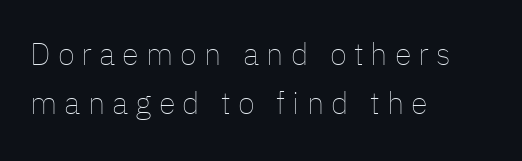
Baseline-to-baseline distance is the conventional proportion of letter height. Stems here are at most as thick as an everyday book face. Is the block centered? No — it sits flush against the left margin. The rendering uses natural spacing where letterforms have individual widths. Just letters on the line, the space beneath them empty. Italic: no, the glyphs are upright roman.
